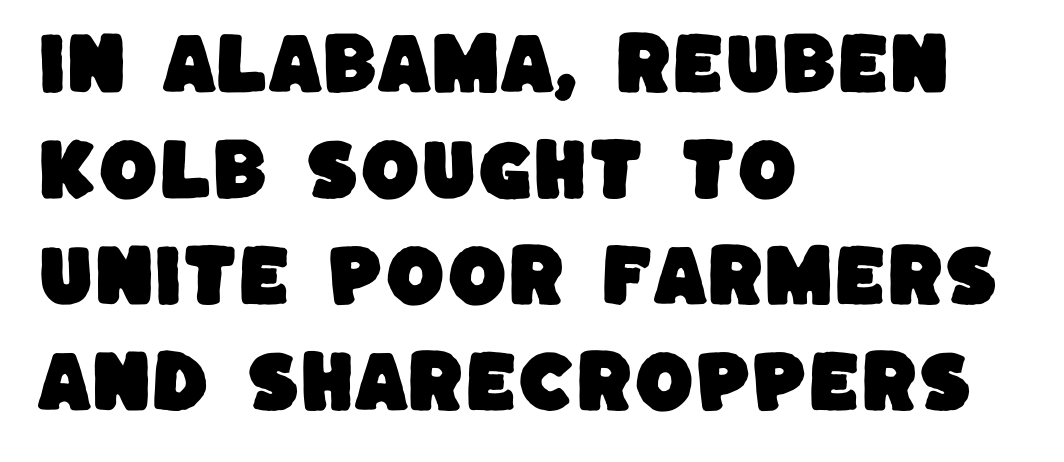
The image shows 68 px sans-serif type; set left-aligned, normal line spacing (1.56x), normal letter spacing, not underlined; low stroke contrast and a large x-height.
